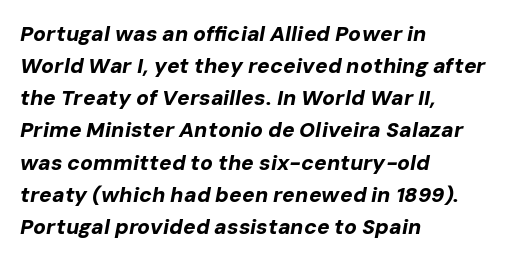
{"italic": "yes", "lean": "right", "slant_degrees": 10, "bold": "yes", "underline": "no", "align": "left", "line_spacing": "normal", "line_spacing_ratio": 1.53, "letter_spacing": "normal", "letter_spacing_em": 0.0, "glyph_px": 21}
